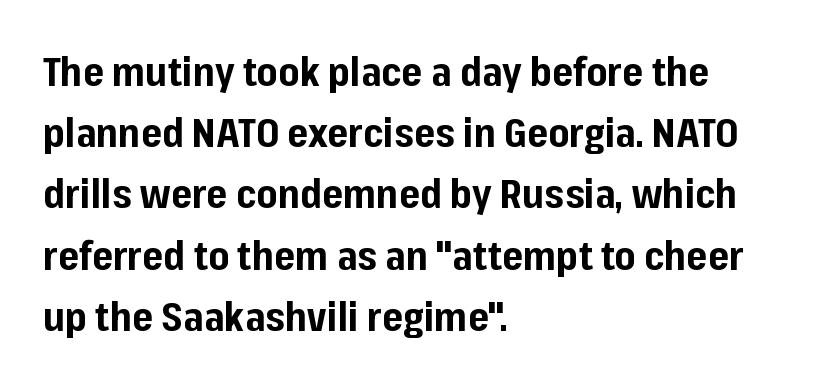
Q: Is the text bold? A: Yes.
Q: Is the text italic (slanted)? A: No, it is upright.
Q: Is the typeface a serif or a sans-serif typeface? A: Sans-serif.
Q: Is the text underlined? A: No.
Q: How is the paragraph aligned? A: Left-aligned.
Q: Is the spacing between letters normal or unusually wide? A: Normal.
Q: Is the spacing between lines tight, normal or loose? A: Normal.
Q: Width (condensed, normal, or wide)? A: Normal.
Q: Stroke contrast? A: Low.
Q: x-height? A: Medium.
Q: Monospaced? A: No.
